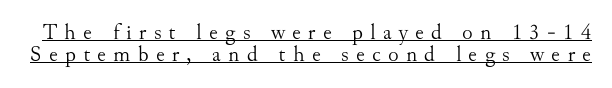
The image shows 22 px text type, upright; set tight line spacing (1.02x), unusually wide letter spacing (+0.33 em), underlined.
